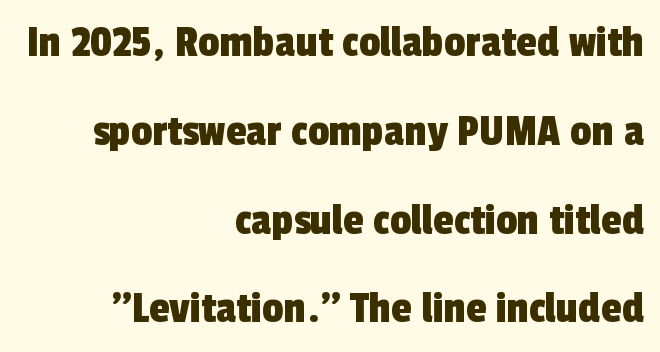
{"serif": "no", "width": "condensed", "x_height": "medium", "monospaced": "no", "underline": "no", "align": "right", "line_spacing_ratio": 1.89, "letter_spacing": "normal", "letter_spacing_em": 0.0, "glyph_px": 47}
